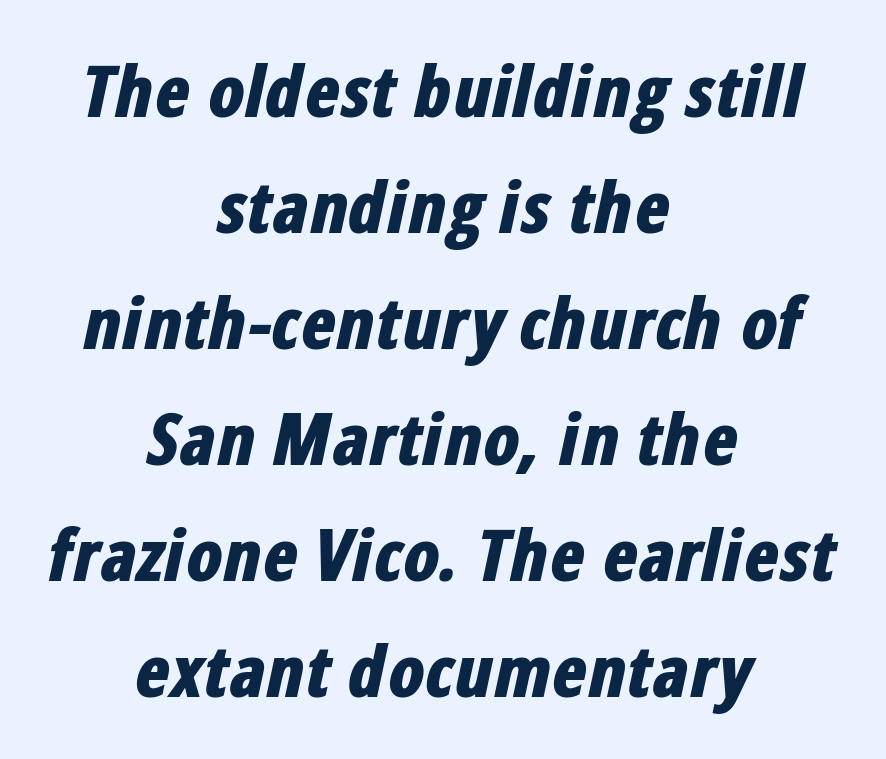
{"italic": "yes", "lean": "right", "slant_degrees": 12, "bold": "yes", "weight": "bold", "width": "condensed", "stroke_contrast": "low", "x_height": "medium", "monospaced": "no", "underline": "no", "align": "center", "line_spacing": "normal", "line_spacing_ratio": 1.61, "letter_spacing": "normal", "letter_spacing_em": 0.0, "glyph_px": 72}
